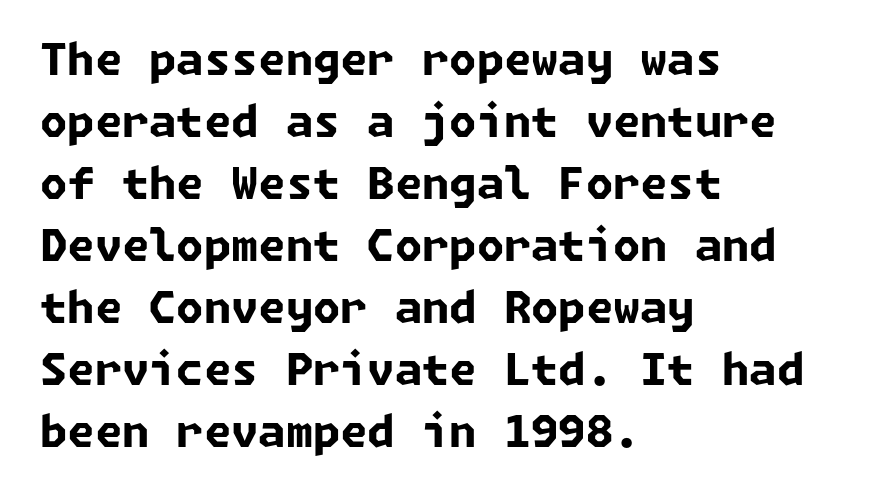
The image shows 44 px bold sans-serif type; set left-aligned, normal line spacing (1.41x), normal letter spacing, not underlined; low stroke contrast and a medium x-height.
